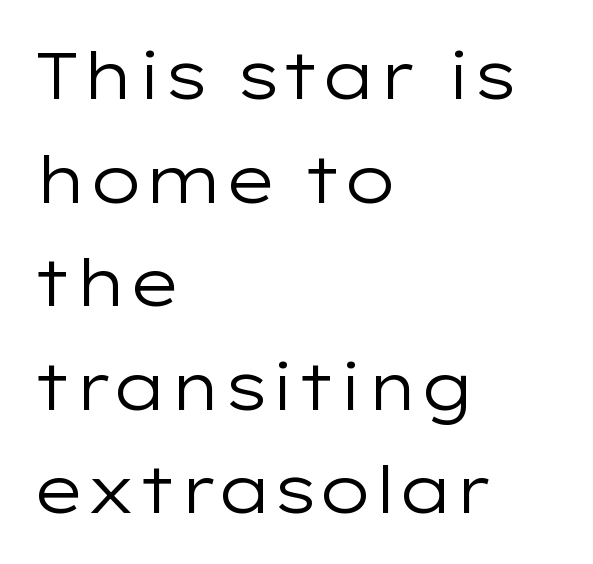
{"serif": "no", "italic": "no", "bold": "no", "weight": "regular", "width": "wide", "stroke_contrast": "low", "x_height": "medium", "monospaced": "no", "underline": "no", "align": "left", "line_spacing": "normal", "line_spacing_ratio": 1.57, "letter_spacing": "normal", "letter_spacing_em": 0.0, "glyph_px": 66}
